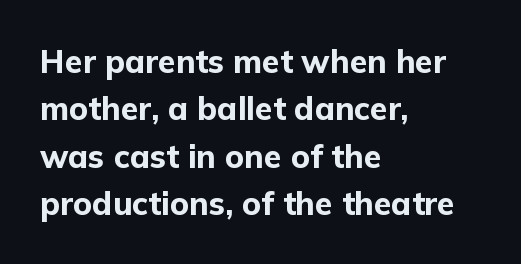
The image shows 32 px bold sans-serif type, upright; set left-aligned, normal line spacing (1.48x), normal letter spacing, not underlined; low stroke contrast and a medium x-height.
